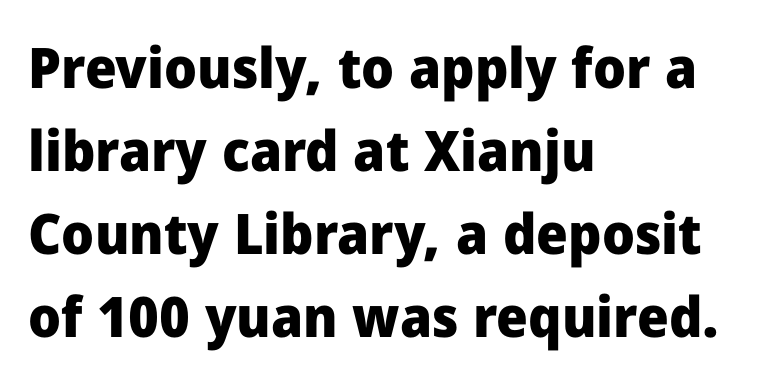
The characters display no serif detailing; their extremities are plain. Leading matches the norm, producing a regular column. The foot of each line stays bare and open. The letters advance in unequal steps, a hallmark of proportional type.
